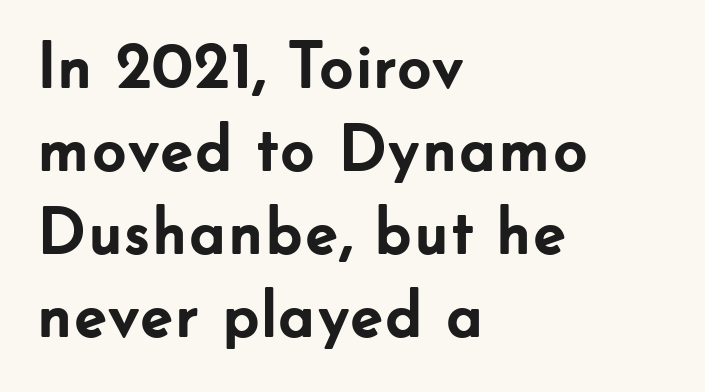
Q: Is the text bold? A: Yes.
Q: Is the text italic (slanted)? A: No, it is upright.
Q: Is the typeface a serif or a sans-serif typeface? A: Sans-serif.
Q: Is the text underlined? A: No.
Q: How is the paragraph aligned? A: Left-aligned.
Q: Is the spacing between letters normal or unusually wide? A: Normal.
Q: Width (condensed, normal, or wide)? A: Normal.
Q: Stroke contrast? A: Low.
Q: x-height? A: Small.
Q: Monospaced? A: No.
